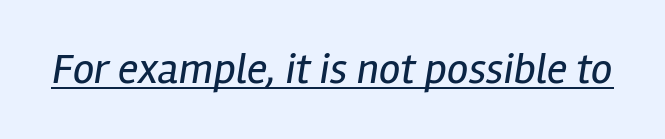
The image shows 43 px regular-weight, condensed type, italic (leaning right); set normal letter spacing, underlined; low stroke contrast and a medium x-height.
